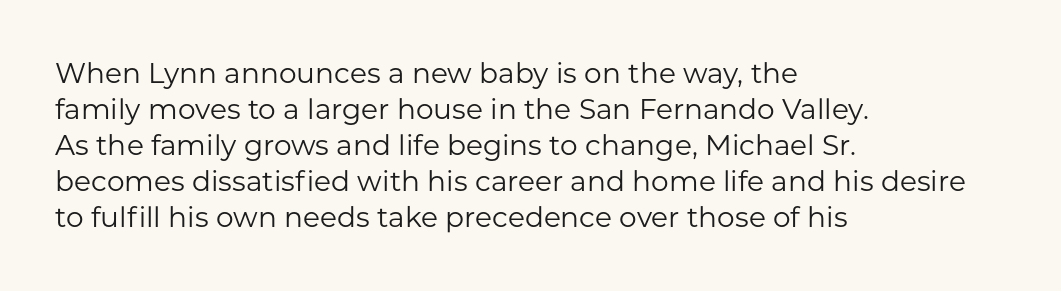
Q: Is the text bold? A: No.
Q: Is the text italic (slanted)? A: No, it is upright.
Q: Is the typeface a serif or a sans-serif typeface? A: Sans-serif.
Q: Is the text underlined? A: No.
Q: How is the paragraph aligned? A: Left-aligned.
Q: Is the spacing between letters normal or unusually wide? A: Normal.
Q: Is the spacing between lines tight, normal or loose? A: Normal.
Q: Width (condensed, normal, or wide)? A: Normal.
Q: Stroke contrast? A: Low.
Q: x-height? A: Medium.
Q: Monospaced? A: No.
